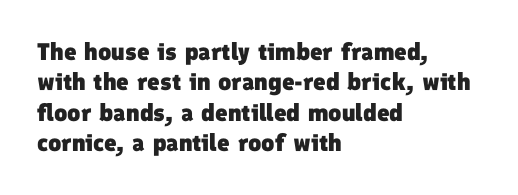
{"bold": "yes", "underline": "no", "align": "left", "line_spacing": "normal", "line_spacing_ratio": 1.27, "letter_spacing": "normal", "letter_spacing_em": 0.0, "glyph_px": 24}
